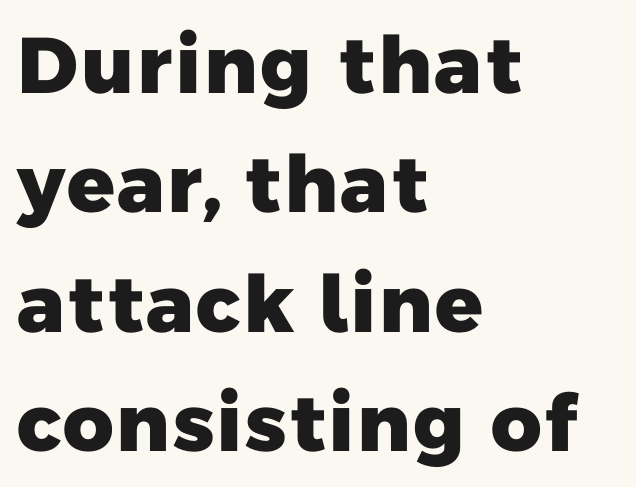
The image shows 79 px heavy sans-serif type; set left-aligned, normal line spacing (1.51x), normal letter spacing, not underlined; low stroke contrast and a medium x-height.
